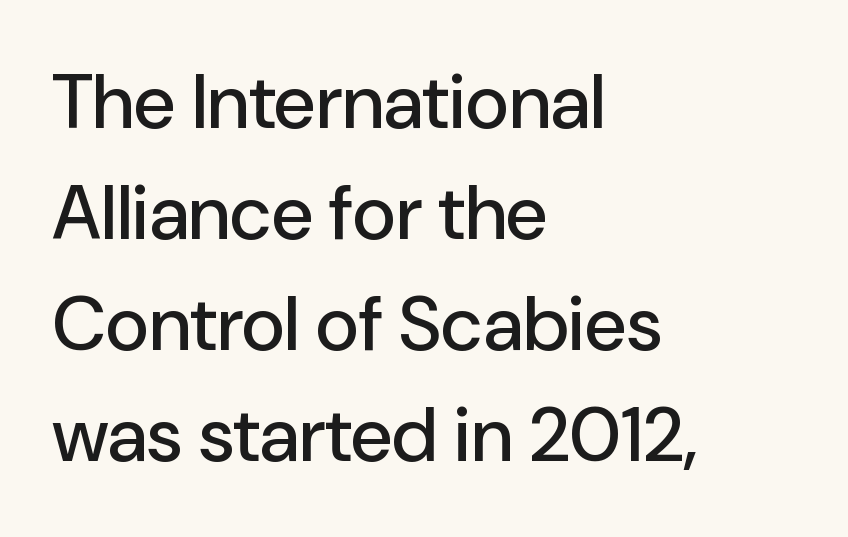
Successive baselines arrive at the customary interval. Every character sits straight up, as roman type does. Descenders are the only things crossing below the line. These lines are rendered in a variable-pitch font.
